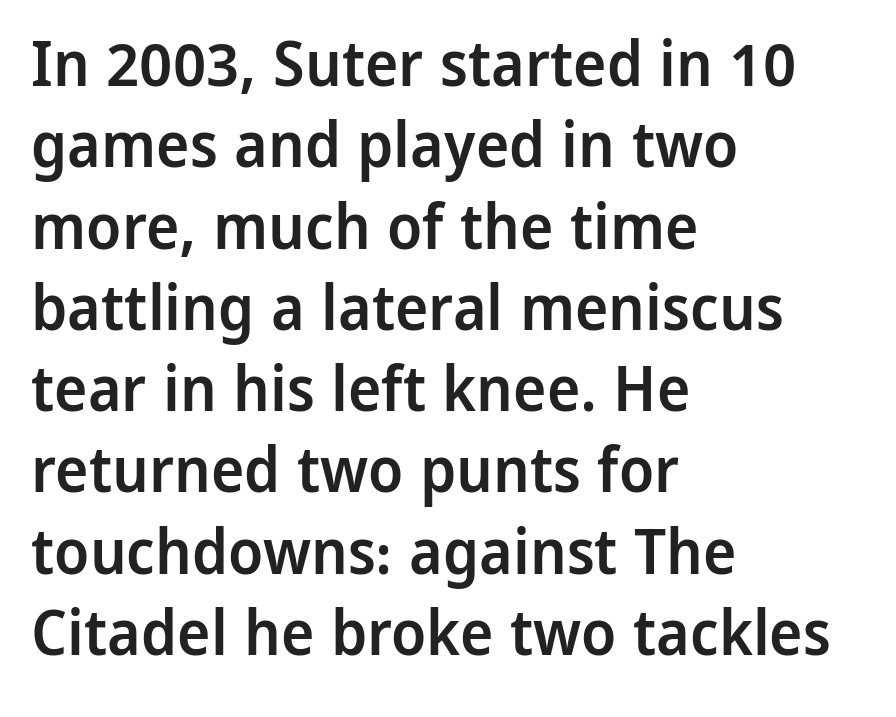
Q: Is the text bold? A: Semi-bold.
Q: Is the text italic (slanted)? A: No, it is upright.
Q: Is the typeface a serif or a sans-serif typeface? A: Sans-serif.
Q: Is the text underlined? A: No.
Q: How is the paragraph aligned? A: Left-aligned.
Q: Is the spacing between letters normal or unusually wide? A: Normal.
Q: Is the spacing between lines tight, normal or loose? A: Normal.
Q: Width (condensed, normal, or wide)? A: Normal.
Q: Stroke contrast? A: Low.
Q: x-height? A: Medium.
Q: Monospaced? A: No.
